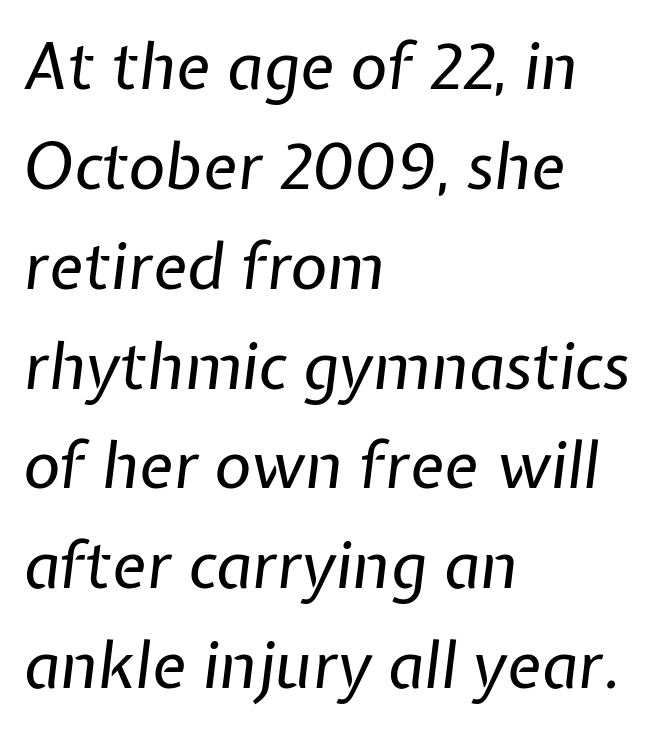
Q: Is the text bold? A: No.
Q: Is the text italic (slanted)? A: Yes, it leans right by about 7 degrees.
Q: Is the text underlined? A: No.
Q: How is the paragraph aligned? A: Left-aligned.
Q: Is the spacing between letters normal or unusually wide? A: Normal.
Q: Is the spacing between lines tight, normal or loose? A: Normal.
Q: Width (condensed, normal, or wide)? A: Normal.
Q: Stroke contrast? A: Low.
Q: x-height? A: Medium.
Q: Monospaced? A: No.
